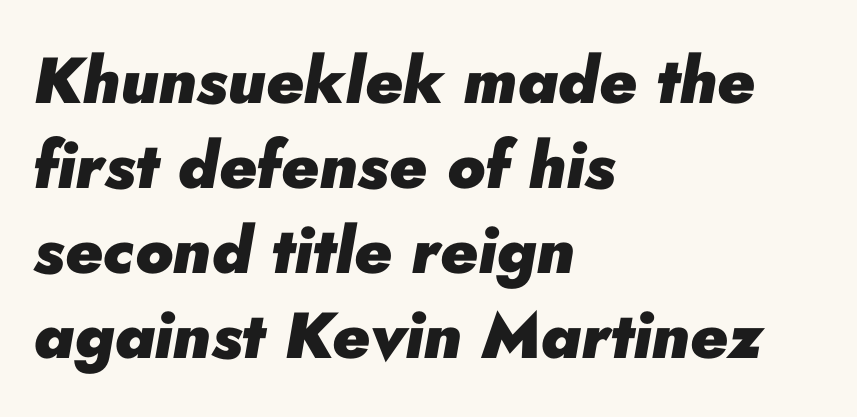
{"italic": "yes", "lean": "right", "slant_degrees": 10, "bold": "yes", "weight": "heavy", "width": "normal", "stroke_contrast": "low", "x_height": "small", "monospaced": "no", "underline": "no", "align": "left", "line_spacing": "normal", "line_spacing_ratio": 1.31, "letter_spacing": "normal", "letter_spacing_em": 0.0, "glyph_px": 65}
